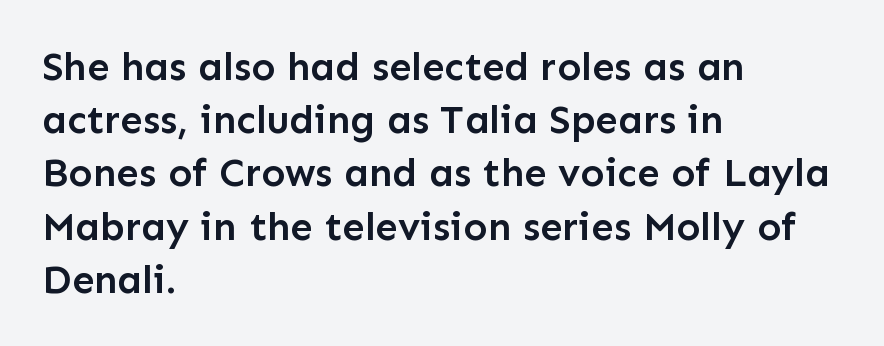
{"serif": "no", "italic": "no", "bold": "semi", "weight": "semibold", "width": "normal", "stroke_contrast": "low", "x_height": "medium", "monospaced": "no", "underline": "no", "align": "left", "line_spacing": "normal", "line_spacing_ratio": 1.33, "letter_spacing": "normal", "letter_spacing_em": 0.0, "glyph_px": 40}
